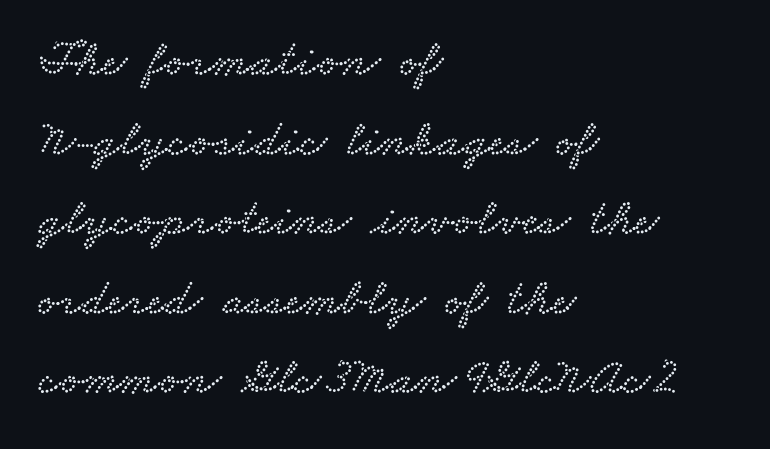
{"serif": "yes", "width": "wide", "stroke_contrast": "low", "x_height": "small", "monospaced": "no", "underline": "no", "align": "left", "line_spacing": "normal", "line_spacing_ratio": 1.56, "letter_spacing": "normal", "letter_spacing_em": 0.0, "glyph_px": 51}
